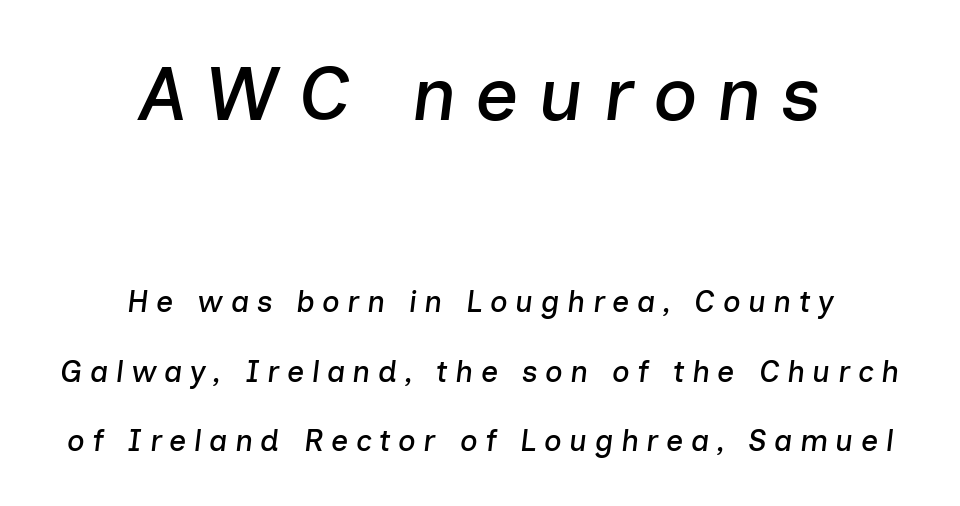
{"italic": "yes", "lean": "right", "slant_degrees": 7, "width": "normal", "stroke_contrast": "low", "x_height": "medium", "monospaced": "no", "underline": "no", "align": "center", "line_spacing": "loose", "line_spacing_ratio": 2.31, "letter_spacing": "wide", "letter_spacing_em": 0.25, "larger_block": "first", "size_ratio": 2.53, "glyph_px": 76}
